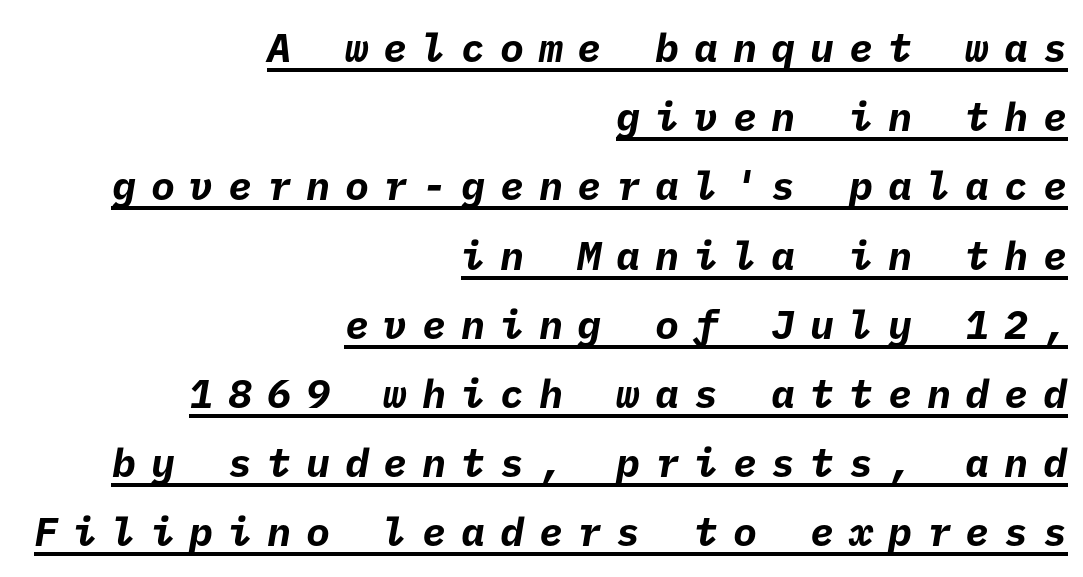
Typographically, this falls in the sans-serif category. The passage is arranged like a letterhead date or caption credit — flush right. Notice how thick the strokes are: this is what a full bold looks like. These characters rest on top of a visible drawn line.
